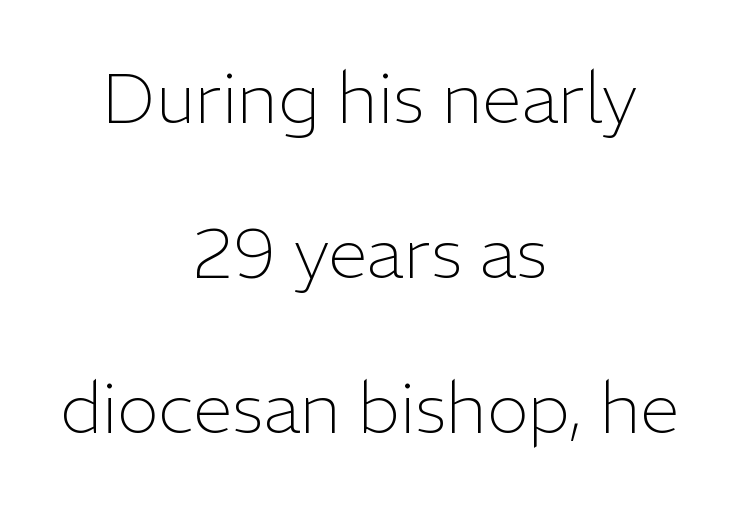
Q: Is the text bold? A: No.
Q: Is the text italic (slanted)? A: No, it is upright.
Q: Is the typeface a serif or a sans-serif typeface? A: Sans-serif.
Q: Is the text underlined? A: No.
Q: How is the paragraph aligned? A: Centered.
Q: Is the spacing between letters normal or unusually wide? A: Normal.
Q: Is the spacing between lines tight, normal or loose? A: Loose.
Q: Width (condensed, normal, or wide)? A: Normal.
Q: Stroke contrast? A: Low.
Q: x-height? A: Medium.
Q: Monospaced? A: No.
